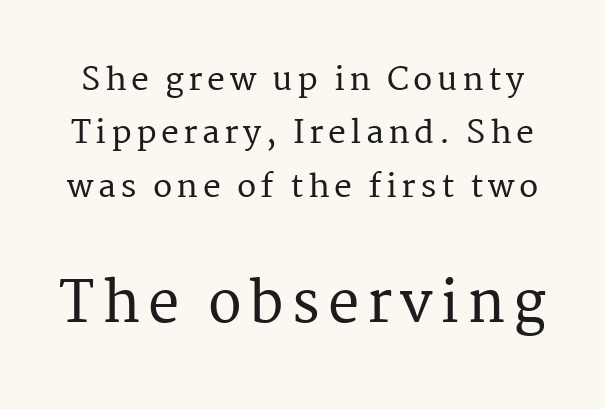
{"serif": "yes", "italic": "no", "width": "normal", "stroke_contrast": "medium", "x_height": "medium", "monospaced": "no", "underline": "no", "line_spacing": "normal", "line_spacing_ratio": 1.67, "larger_block": "second", "size_ratio": 1.75, "glyph_px": 56}
